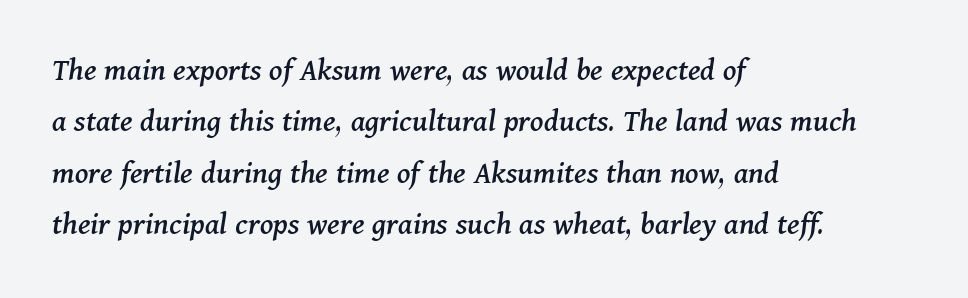
The image shows 33 px serif type, italic (leaning right); set left-aligned, normal line spacing (1.56x), normal letter spacing, not underlined; medium stroke contrast and a medium x-height.
